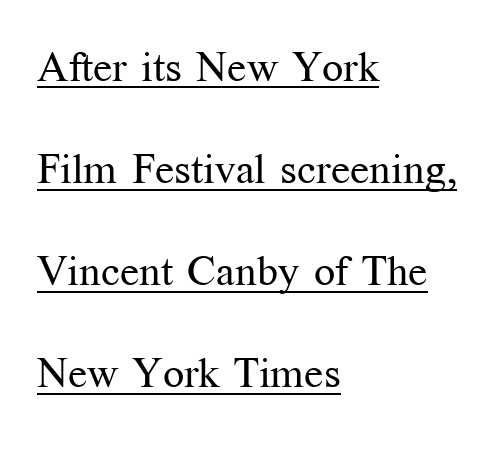
Letters have the restrained weight of plain body copy at most. You could not count columns in this text — the font is proportionally spaced. Standard letterfit; no display-style spreading of the glyphs. Horizontally, the lines are justified to the leading edge only. You can tell it's not italic because the verticals are truly vertical.
